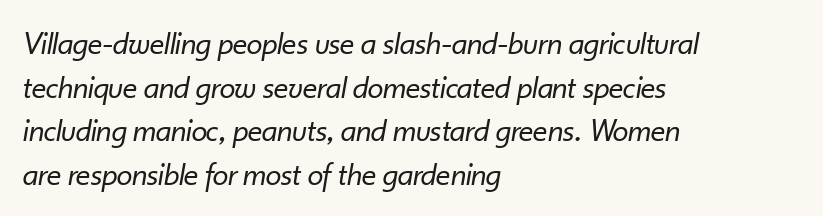
{"italic": "yes", "lean": "right", "slant_degrees": 10, "bold": "no", "weight": "regular", "width": "normal", "stroke_contrast": "low", "x_height": "small", "monospaced": "no", "underline": "no", "align": "left", "line_spacing": "normal", "line_spacing_ratio": 1.36, "letter_spacing": "normal", "letter_spacing_em": 0.0, "glyph_px": 32}
